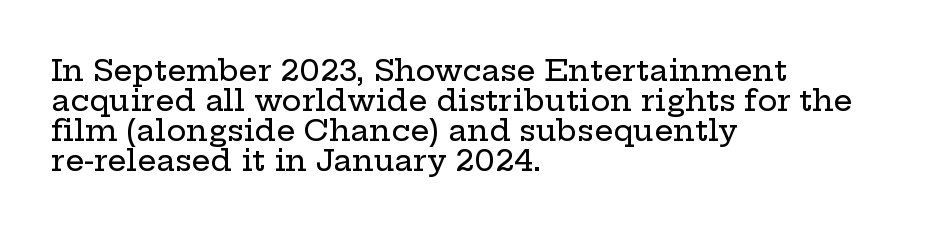
The image shows 30 px wide serif type, upright; set left-aligned, tight line spacing (1.0x), normal letter spacing, not underlined; low stroke contrast and a medium x-height.
